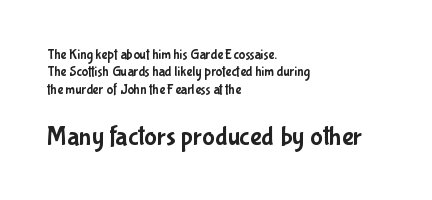
The image shows 27 px text type, upright; set left-aligned, line spacing 1.24x, normal letter spacing, not underlined; the second (bottom) block is 1.93x larger.
